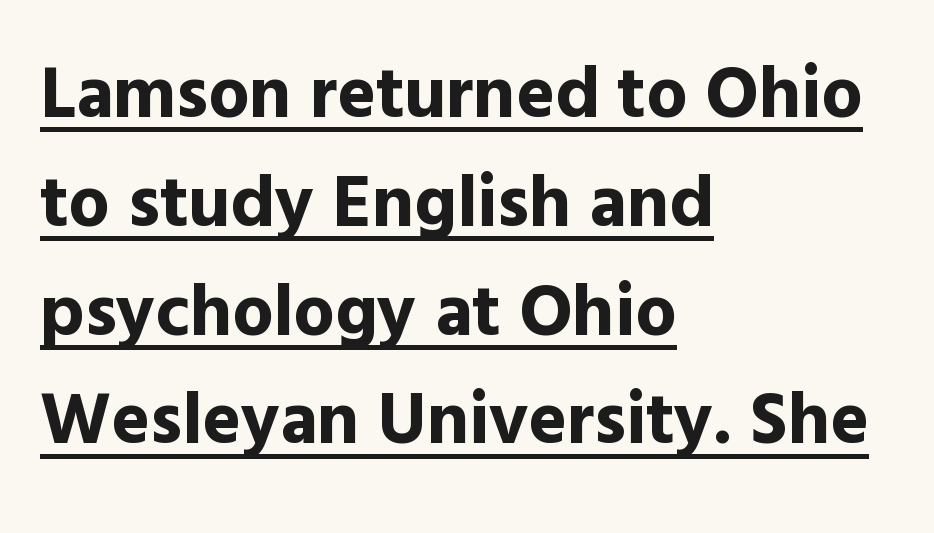
{"serif": "no", "italic": "no", "bold": "yes", "weight": "bold", "width": "normal", "x_height": "medium", "monospaced": "no", "underline": "yes", "align": "left", "line_spacing": "normal", "line_spacing_ratio": 1.49, "letter_spacing": "normal", "letter_spacing_em": 0.0, "glyph_px": 73}
